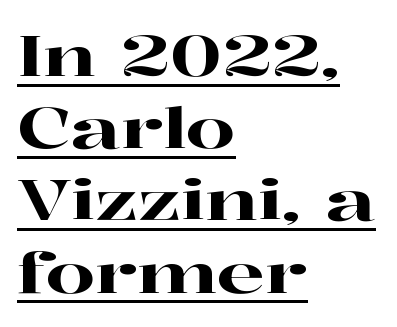
Emphasis is given by a line drawn under the lettering. This rendering uses left alignment, leaving the right contour irregular. Vertically, the passage feels balanced, rows spaced as you'd expect. It's the straight-up-and-down kind of type. Look at the bottom of the vertical strokes: they flare into serifs here. Note the varied advance widths — an 'i' is clearly narrower than an 'm'.
